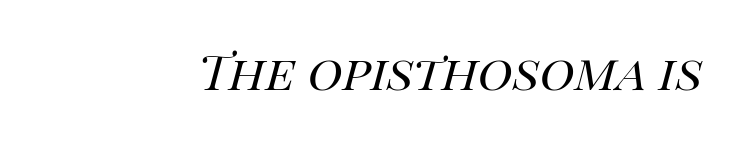
Stems here are at most as thick as an everyday book face. The space beneath each line is pristine and unruled. Yep, that's italic — everything's leaning. The tracking reads as untouched default to a designer's eye. Here the designer chose a conventional face with non-uniform glyph widths.
